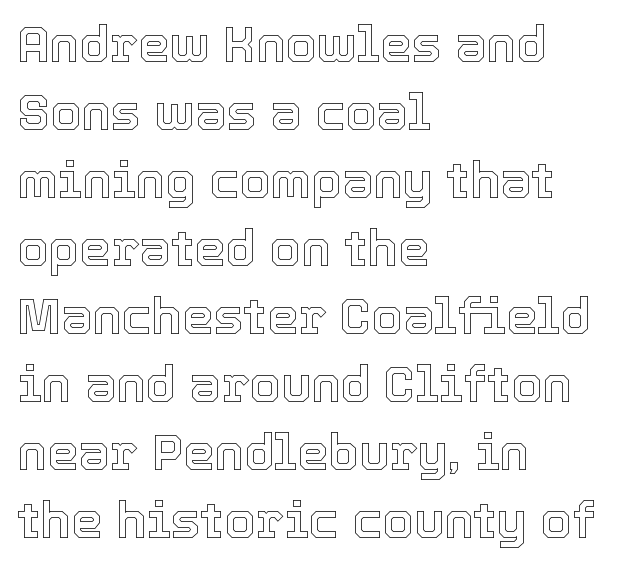
The image shows 50 px text type, upright; set left-aligned, normal line spacing (1.36x), normal letter spacing, not underlined; a medium x-height.
